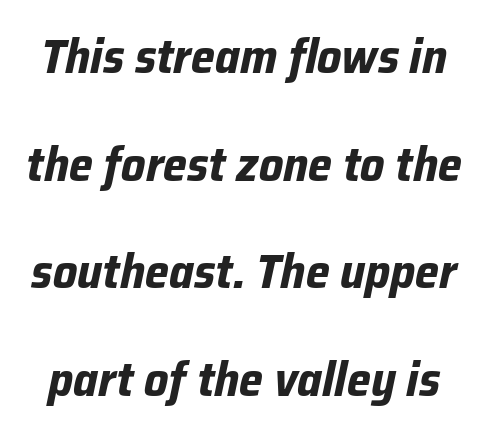
The image shows 48 px bold type, italic (leaning right); set loose line spacing (2.24x), normal letter spacing, not underlined; low stroke contrast and a medium x-height.
